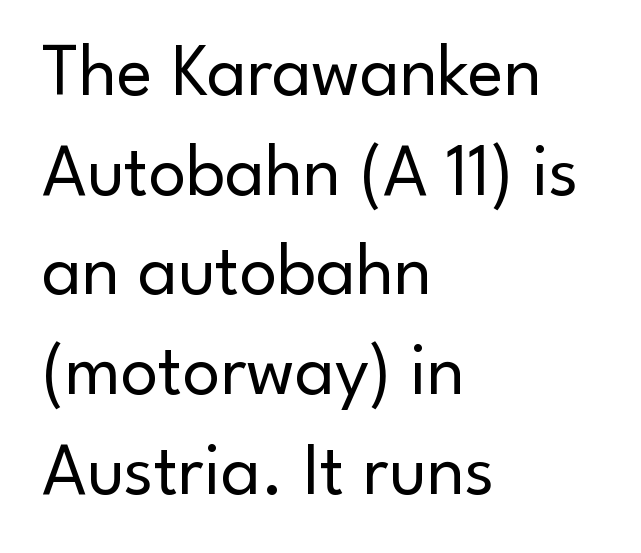
In terms of leading, this rendering sits right in the middle. A student would call this left alignment; a typographer would say flush left, rag right. Letterform terminals end flat and unadorned throughout the passage. The weight would be labelled regular, book, light, or lighter still. Look at the tracking — it's just the regular setting, nothing added. Letters rest on an invisible, unmarked baseline.
